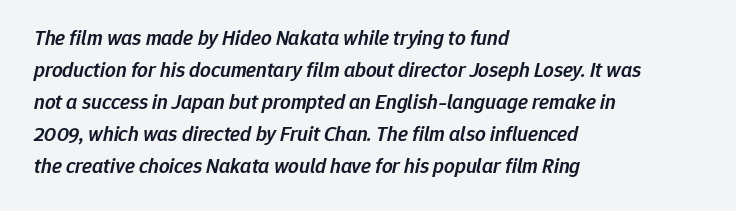
The axis of the letterforms is tilted away from vertical. The type is set solid horizontally, with unmodified tracking. All the whitespace from short lines collects on the right. Interline gaps are of average width in this sample. The space beneath each line is pristine and unruled.
